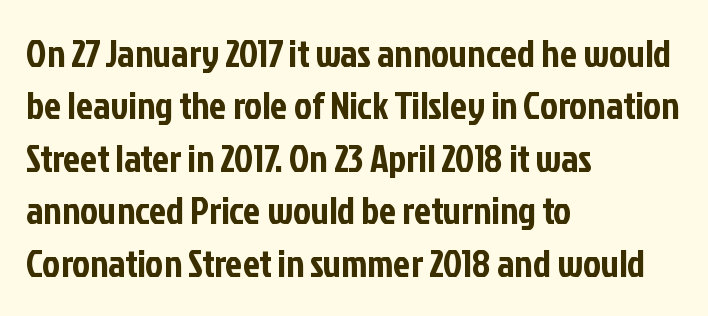
{"serif": "no", "italic": "no", "width": "condensed", "stroke_contrast": "low", "x_height": "medium", "monospaced": "no", "underline": "no", "align": "left", "line_spacing": "normal", "line_spacing_ratio": 1.38, "letter_spacing": "normal", "letter_spacing_em": 0.0, "glyph_px": 38}
